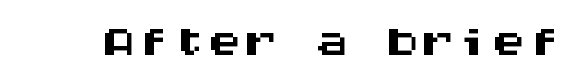
{"serif": "no", "italic": "no", "width": "wide", "stroke_contrast": "medium", "x_height": "large", "monospaced": "yes", "underline": "no", "letter_spacing": "normal", "letter_spacing_em": 0.0, "glyph_px": 71}
